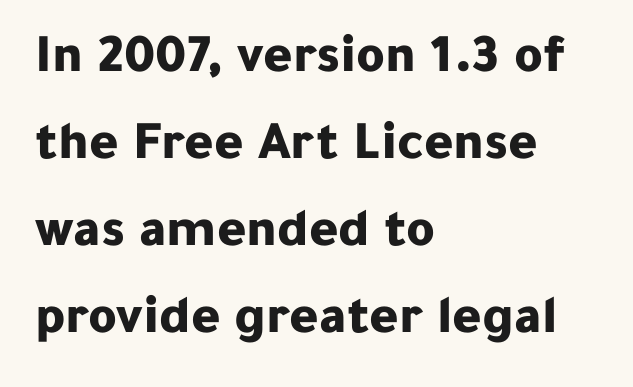
Q: Is the text bold? A: Yes.
Q: Is the text italic (slanted)? A: No, it is upright.
Q: Is the typeface a serif or a sans-serif typeface? A: Sans-serif.
Q: Is the text underlined? A: No.
Q: How is the paragraph aligned? A: Left-aligned.
Q: Is the spacing between letters normal or unusually wide? A: Normal.
Q: Is the spacing between lines tight, normal or loose? A: Normal.
Q: Width (condensed, normal, or wide)? A: Normal.
Q: Stroke contrast? A: Low.
Q: x-height? A: Medium.
Q: Monospaced? A: No.
